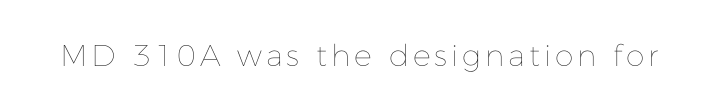
The image shows 30 px thin type, upright; set not underlined; low stroke contrast and a medium x-height.
